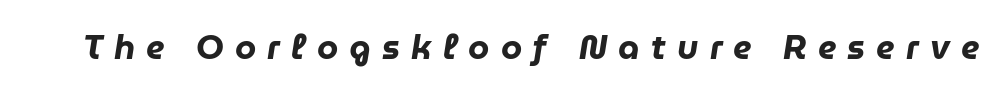
The image shows 34 px heavy type, italic (leaning right); set unusually wide letter spacing (+0.33 em), not underlined; low stroke contrast and a medium x-height.
